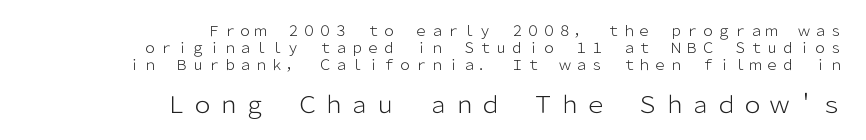
Check under the words: just untouched page. Weight class: somewhere from thin through regular. A flush-right, rag-left setting is used for this passage. When letters stand straight like this, we call the style roman or upright. The face used here appears at its bigger size in the lower chunk.
